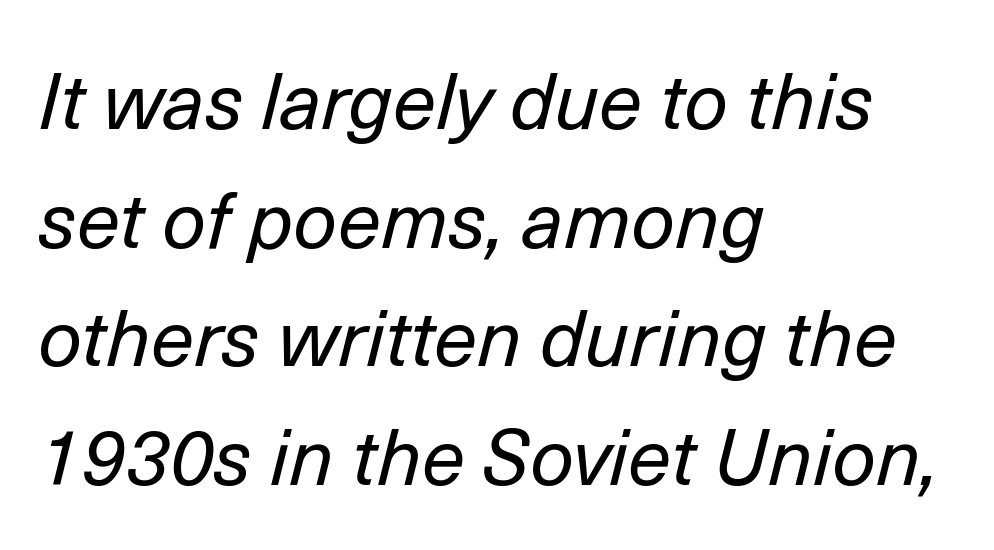
Q: Is the text bold? A: No.
Q: Is the text italic (slanted)? A: Yes, it leans right by about 14 degrees.
Q: Is the text underlined? A: No.
Q: How is the paragraph aligned? A: Left-aligned.
Q: Is the spacing between letters normal or unusually wide? A: Normal.
Q: Is the spacing between lines tight, normal or loose? A: Normal.
Q: Width (condensed, normal, or wide)? A: Normal.
Q: Stroke contrast? A: Low.
Q: x-height? A: Medium.
Q: Monospaced? A: No.
